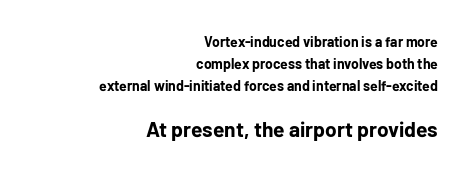
Q: Is the text bold? A: Yes.
Q: Is the text italic (slanted)? A: No, it is upright.
Q: Is the text underlined? A: No.
Q: How is the paragraph aligned? A: Right-aligned.
Q: Is the spacing between letters normal or unusually wide? A: Normal.
Q: Is the spacing between lines tight, normal or loose? A: Normal.
Q: Which block of text is set in a larger size, the first (top) or the second (bottom)? A: The second (bottom) one.
